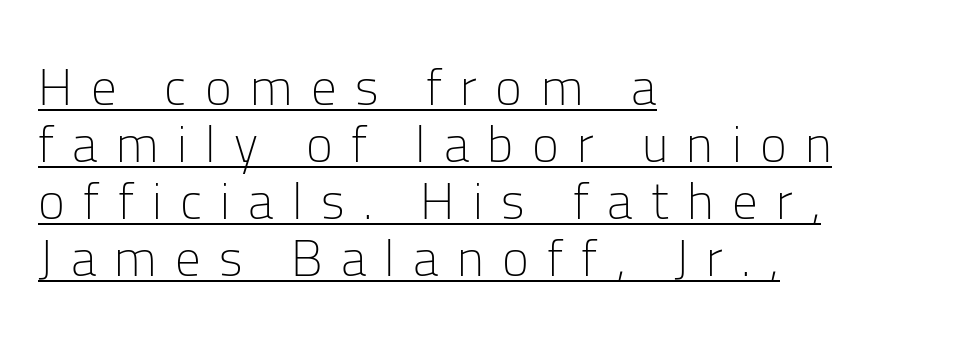
This sample carries an underscore along the baseline area. The letters advance in unequal steps, a hallmark of proportional type. Nothing sits at the stroke ends, so this counts as sans-serif. This is not heavy type; no bold has been used. The horizontal fit of the characters is loose and conspicuously gappy. Rendered with straight, roman letterforms.
